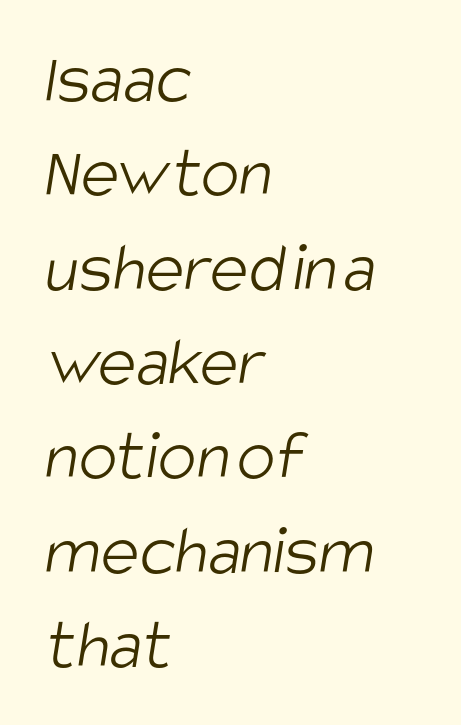
Q: Is the text bold? A: No.
Q: Is the typeface a serif or a sans-serif typeface? A: Sans-serif.
Q: Is the text underlined? A: No.
Q: How is the paragraph aligned? A: Left-aligned.
Q: Is the spacing between letters normal or unusually wide? A: Normal.
Q: Is the spacing between lines tight, normal or loose? A: Normal.
Q: Width (condensed, normal, or wide)? A: Condensed.
Q: Stroke contrast? A: Low.
Q: x-height? A: Large.
Q: Monospaced? A: No.
